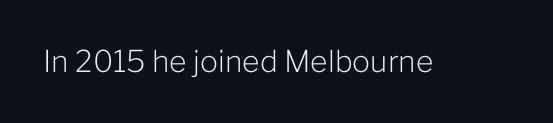
You can tell it's not italic because the verticals are truly vertical. Descender tails drop into unmarked territory. This is sans-serif lettering, the kind often seen on screens and signage. The passage shown is typed in a proportional face where columns would drift. Bold? No — there's no thickening of the strokes.
